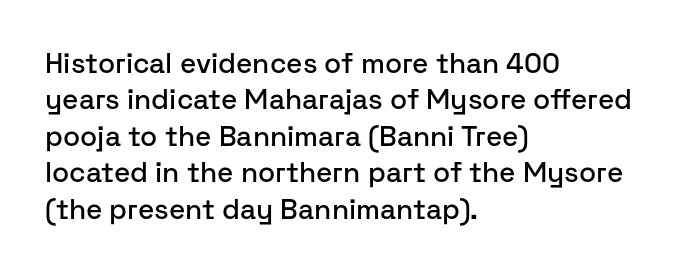
The image shows 28 px sans-serif type, upright; set left-aligned, normal line spacing (1.3x), normal letter spacing, not underlined; low stroke contrast and a medium x-height.
